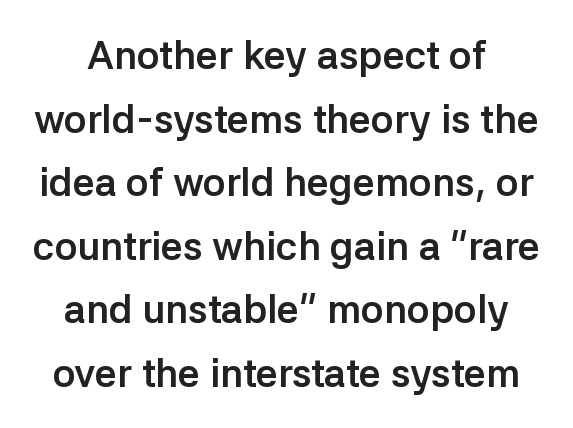
The image shows 39 px semibold sans-serif type, upright; set normal line spacing (1.63x), normal letter spacing, not underlined; low stroke contrast and a medium x-height.
